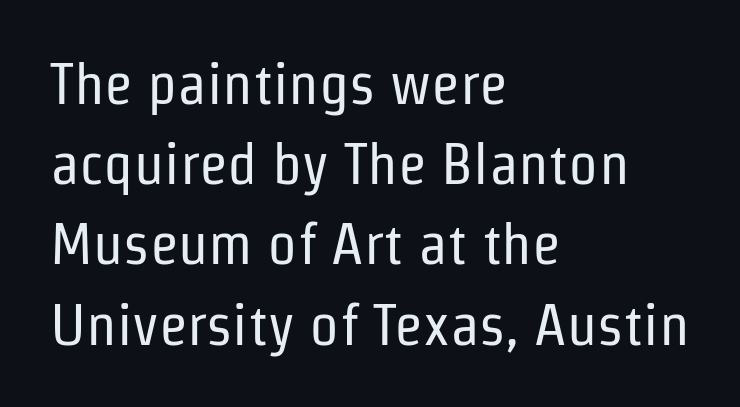
{"serif": "no", "italic": "no", "bold": "no", "weight": "regular", "width": "condensed", "stroke_contrast": "low", "x_height": "medium", "monospaced": "no", "underline": "no", "align": "left", "line_spacing": "normal", "line_spacing_ratio": 1.36, "letter_spacing": "normal", "letter_spacing_em": 0.0, "glyph_px": 59}
